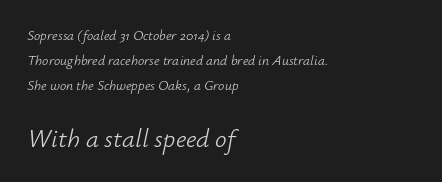
The lines are quadded left. Compare the two chunks: the lower has the greater cap height. Only glyphs here, with clear space below each row. Bold? No — there's no thickening of the strokes.
